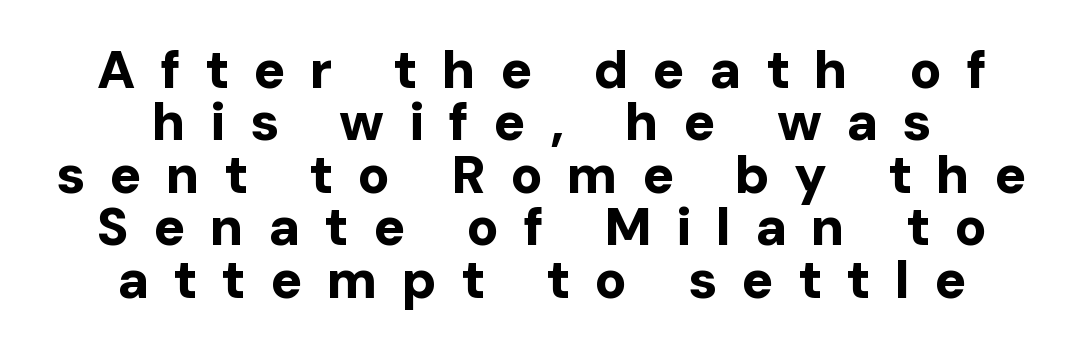
{"serif": "no", "italic": "no", "bold": "yes", "weight": "bold", "width": "normal", "stroke_contrast": "low", "x_height": "medium", "monospaced": "no", "underline": "no", "align": "center", "line_spacing": "tight", "line_spacing_ratio": 0.99, "letter_spacing": "wide", "letter_spacing_em": 0.46, "glyph_px": 53}
